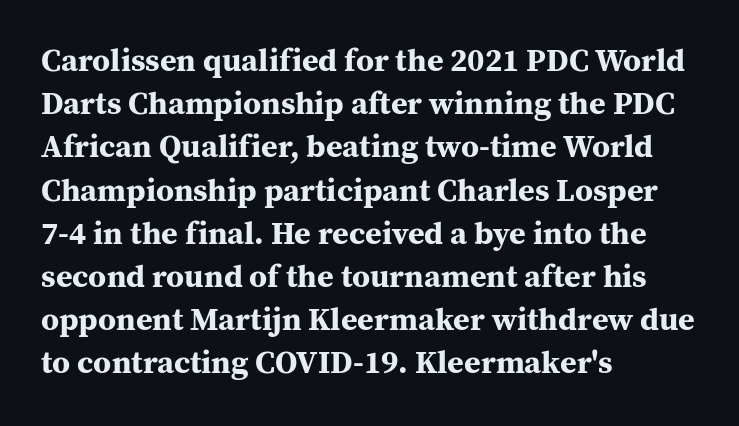
{"serif": "yes", "italic": "no", "bold": "yes", "weight": "bold", "width": "normal", "stroke_contrast": "medium", "x_height": "medium", "monospaced": "no", "underline": "no", "align": "left", "line_spacing": "normal", "line_spacing_ratio": 1.35, "letter_spacing": "normal", "letter_spacing_em": 0.0, "glyph_px": 32}
